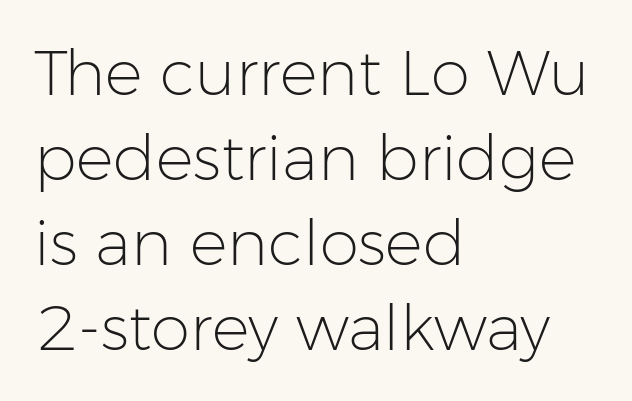
The image shows 63 px light sans-serif type, upright; set left-aligned, normal line spacing (1.35x), normal letter spacing, not underlined; low stroke contrast and a medium x-height.
